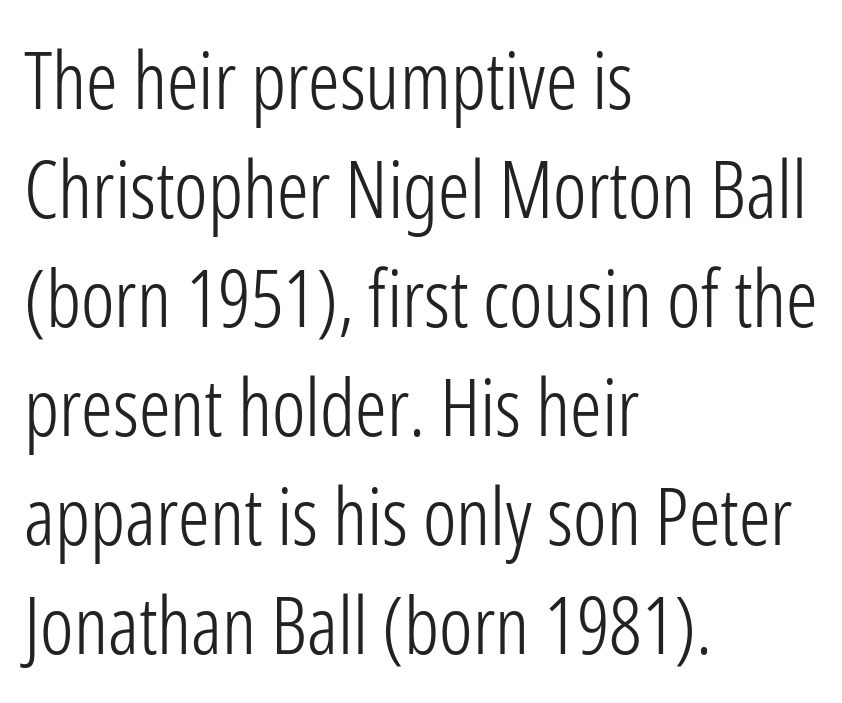
{"serif": "no", "italic": "no", "bold": "no", "weight": "light", "width": "condensed", "stroke_contrast": "low", "x_height": "medium", "monospaced": "no", "underline": "no", "align": "left", "line_spacing": "normal", "line_spacing_ratio": 1.38, "letter_spacing": "normal", "letter_spacing_em": 0.0, "glyph_px": 79}
